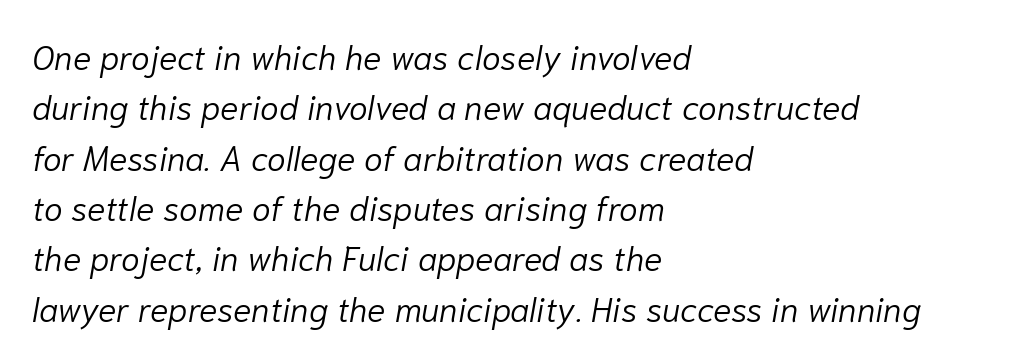
The space directly below the letters is spotless. The passage shown has conventional tracking throughout. Baseline-to-baseline distance is the conventional proportion of letter height. Note the varied advance widths — an 'i' is clearly narrower than an 'm'.
